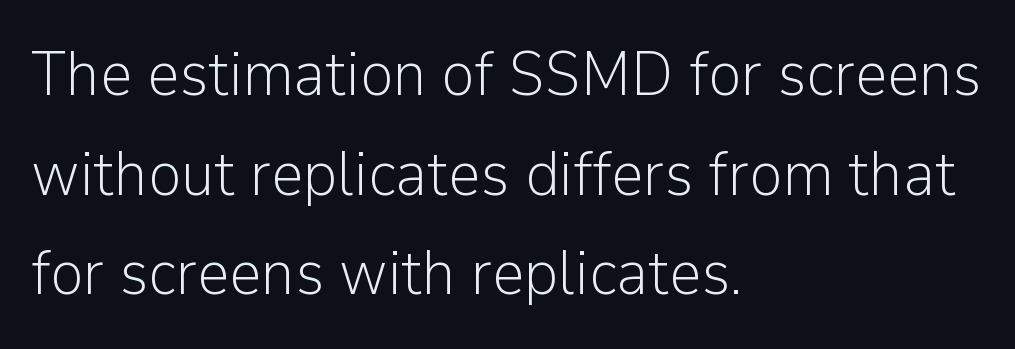
{"serif": "no", "italic": "no", "bold": "no", "weight": "light", "width": "normal", "stroke_contrast": "low", "x_height": "medium", "monospaced": "no", "underline": "no", "align": "left", "line_spacing": "normal", "line_spacing_ratio": 1.58, "letter_spacing": "normal", "letter_spacing_em": 0.0, "glyph_px": 63}
